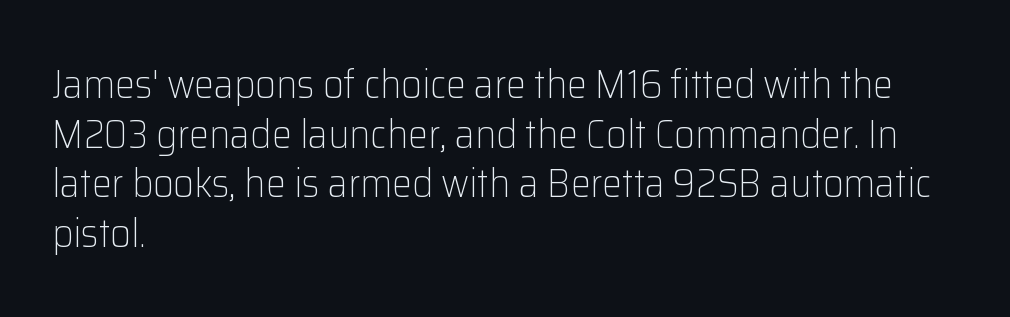
Q: Is the text bold? A: No.
Q: Is the text italic (slanted)? A: No, it is upright.
Q: Is the typeface a serif or a sans-serif typeface? A: Sans-serif.
Q: Is the text underlined? A: No.
Q: How is the paragraph aligned? A: Left-aligned.
Q: Is the spacing between letters normal or unusually wide? A: Normal.
Q: Width (condensed, normal, or wide)? A: Normal.
Q: Stroke contrast? A: Low.
Q: x-height? A: Medium.
Q: Monospaced? A: No.
